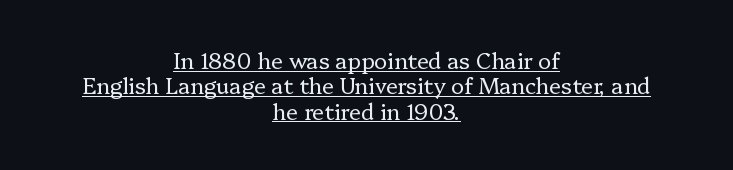
The image shows 22 px text type, upright; set centered, tight line spacing (1.15x), normal letter spacing, underlined.
